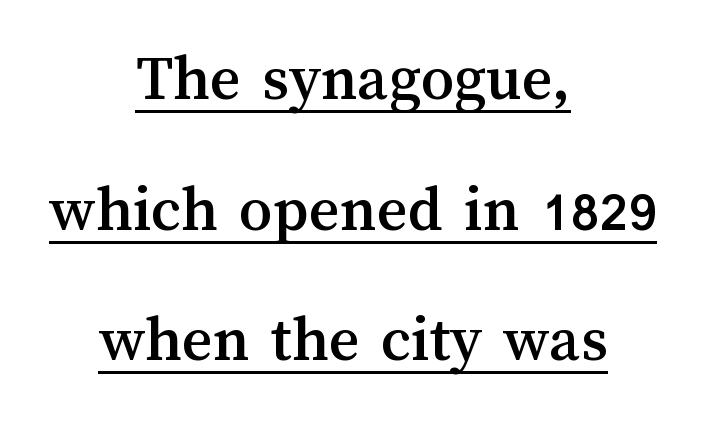
The image shows 66 px text type, upright; set centered, loose line spacing (1.98x), normal letter spacing, underlined; medium stroke contrast and a medium x-height.
